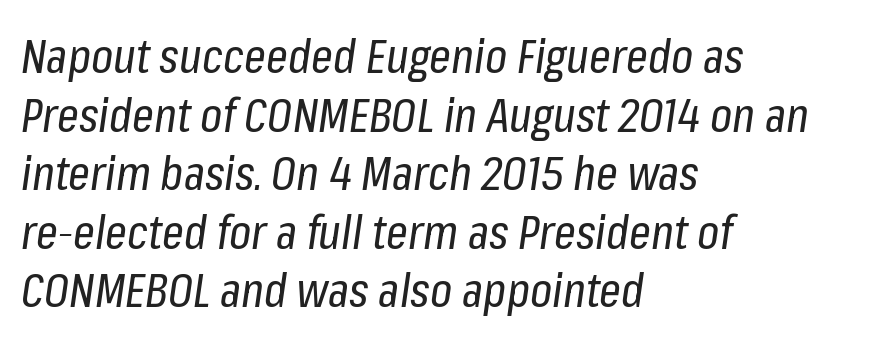
The image shows 48 px regular-weight, condensed type, italic (leaning right); set left-aligned, line spacing 1.22x, normal letter spacing, not underlined; low stroke contrast and a medium x-height.
